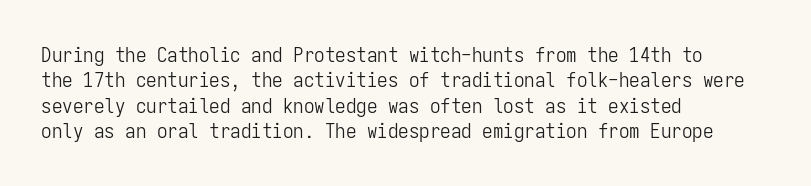
The image shows 21 px text type, upright; set left-aligned, line spacing 1.21x, normal letter spacing, not underlined.
